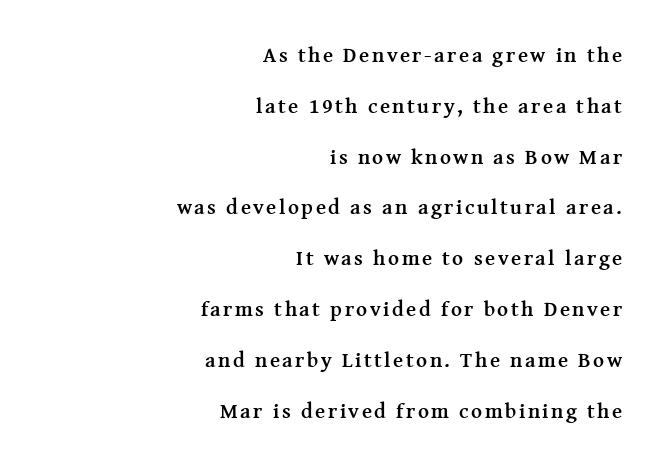
The image shows 21 px bold type, upright; set right-aligned, loose line spacing (2.42x), not underlined.
